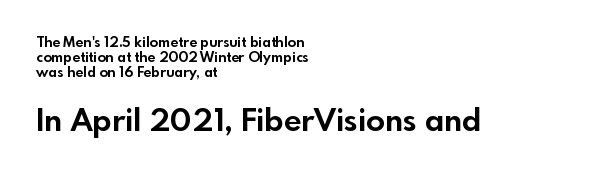
Typographic density is high because the face is bold. These lines are rendered in a variable-pitch font. All the whitespace from short lines collects on the right. Check the space under the baseline: it is left empty.
